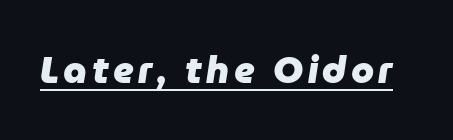
Q: Is the text bold? A: Yes.
Q: Is the text italic (slanted)? A: Yes, it leans right by about 9 degrees.
Q: Is the text underlined? A: Yes.
Q: Width (condensed, normal, or wide)? A: Normal.
Q: Stroke contrast? A: Low.
Q: x-height? A: Medium.
Q: Monospaced? A: No.
